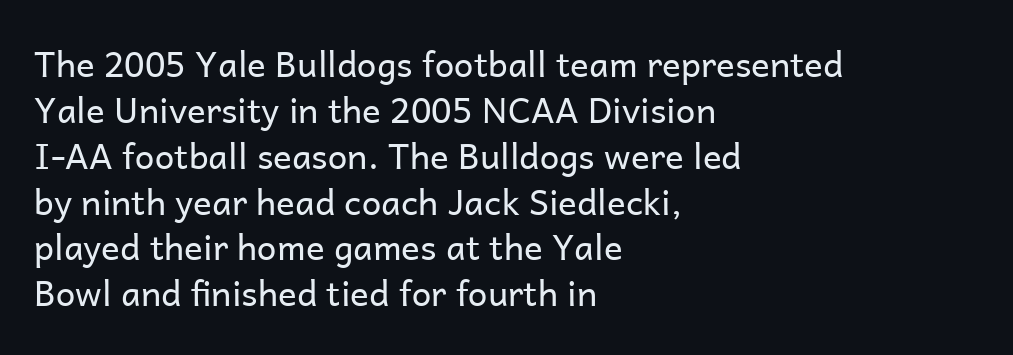
{"serif": "no", "italic": "no", "bold": "no", "weight": "regular", "width": "normal", "stroke_contrast": "low", "x_height": "medium", "monospaced": "no", "underline": "no", "align": "left", "line_spacing": "normal", "line_spacing_ratio": 1.31, "letter_spacing": "normal", "letter_spacing_em": 0.0, "glyph_px": 35}
